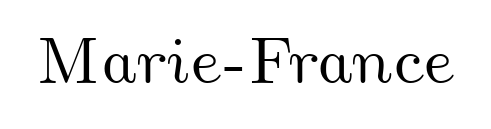
Q: Is the text underlined? A: No.
Q: Is the spacing between letters normal or unusually wide? A: Normal.
Q: Width (condensed, normal, or wide)? A: Wide.
Q: Stroke contrast? A: Medium.
Q: x-height? A: Small.
Q: Monospaced? A: No.
